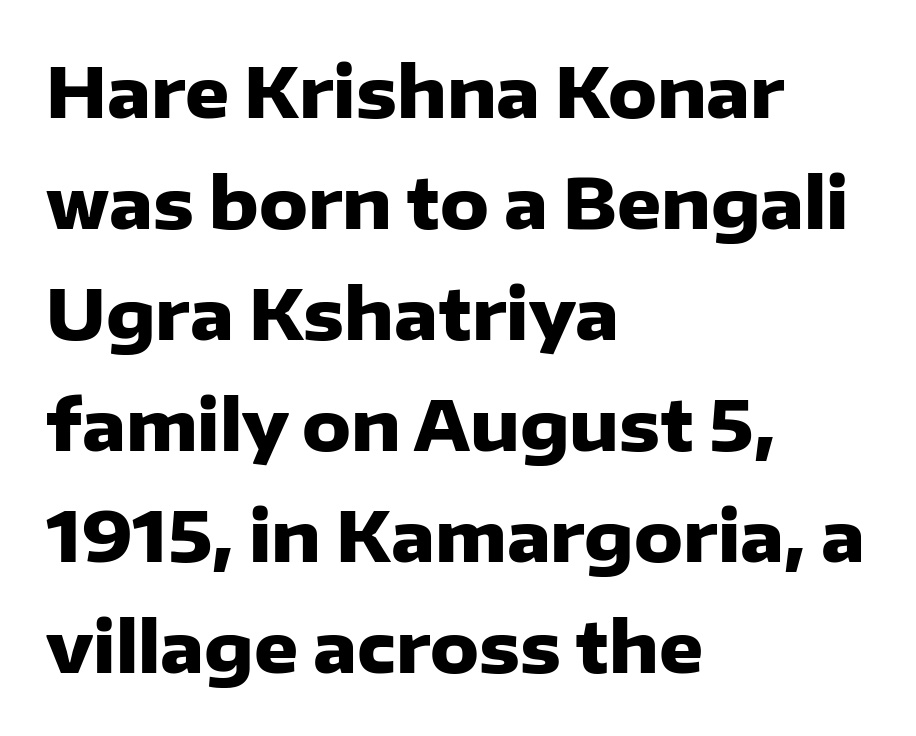
Q: Is the text bold? A: Yes.
Q: Is the text italic (slanted)? A: No, it is upright.
Q: Is the typeface a serif or a sans-serif typeface? A: Sans-serif.
Q: Is the text underlined? A: No.
Q: How is the paragraph aligned? A: Left-aligned.
Q: Is the spacing between letters normal or unusually wide? A: Normal.
Q: Is the spacing between lines tight, normal or loose? A: Normal.
Q: Width (condensed, normal, or wide)? A: Normal.
Q: Stroke contrast? A: Low.
Q: x-height? A: Medium.
Q: Monospaced? A: No.
